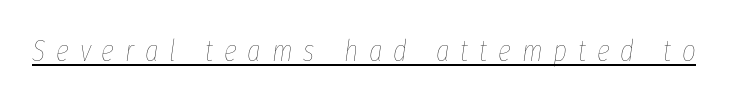
{"italic": "yes", "lean": "right", "slant_degrees": 8, "bold": "no", "weight": "thin", "width": "condensed", "stroke_contrast": "low", "x_height": "medium", "monospaced": "no", "underline": "yes", "letter_spacing": "wide", "letter_spacing_em": 0.36, "glyph_px": 30}
